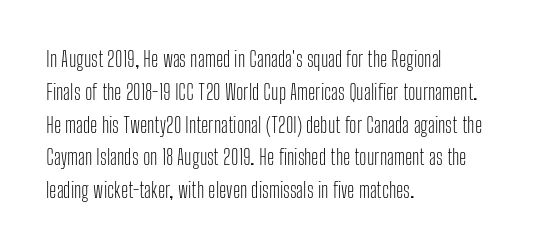
Upright lettering throughout. The rows are spaced the way most documents space them. These lines stack with their left ends in a neat column. The space beneath each line is pristine and unruled. This sample uses plain, unmodified letter spacing. Stem width sits at or under what a default text font uses.
